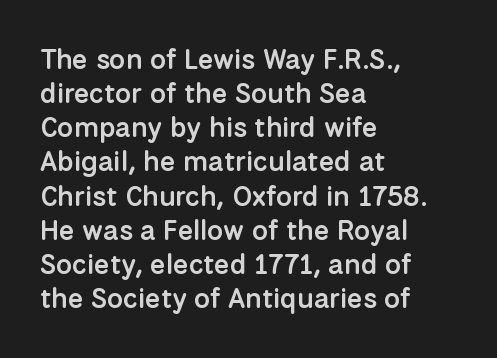
Rendered with straight, roman letterforms. Between one letter and the next there's only the usual sliver of space. I'd describe the lettering as semibold — firm but not a full bold. Descenders hang freely into open space. The rendering anchors every line to the left-hand side. Here the designer chose a conventional face with non-uniform glyph widths.
